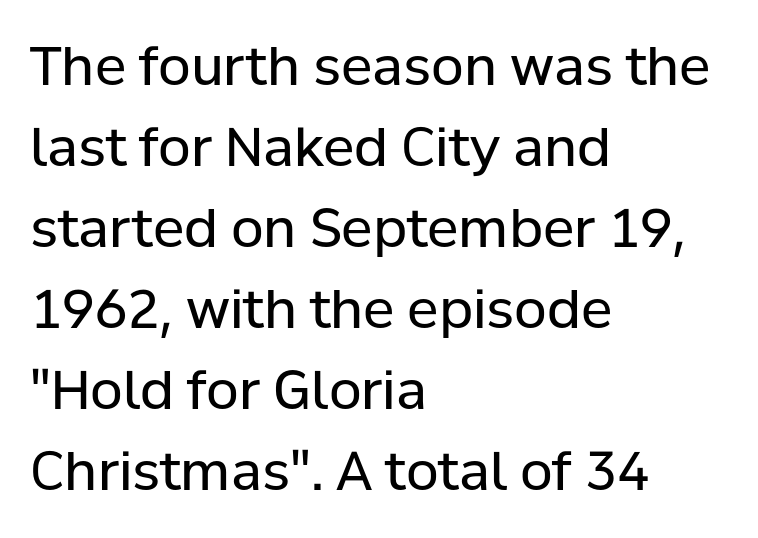
{"serif": "no", "italic": "no", "bold": "no", "weight": "regular", "width": "normal", "stroke_contrast": "low", "x_height": "medium", "monospaced": "no", "underline": "no", "align": "left", "line_spacing": "normal", "line_spacing_ratio": 1.53, "letter_spacing": "normal", "letter_spacing_em": 0.0, "glyph_px": 53}
